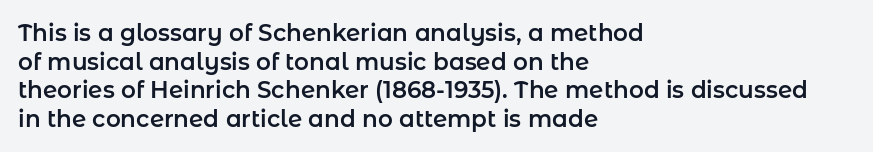
{"italic": "no", "underline": "no", "align": "left", "line_spacing": "normal", "line_spacing_ratio": 1.25, "letter_spacing": "normal", "letter_spacing_em": 0.0, "glyph_px": 23}
